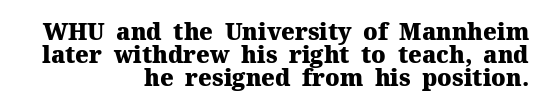
Q: Is the text bold? A: Yes.
Q: Is the text italic (slanted)? A: No, it is upright.
Q: Is the text underlined? A: No.
Q: How is the paragraph aligned? A: Right-aligned.
Q: Is the spacing between letters normal or unusually wide? A: Normal.
Q: Is the spacing between lines tight, normal or loose? A: Tight.
